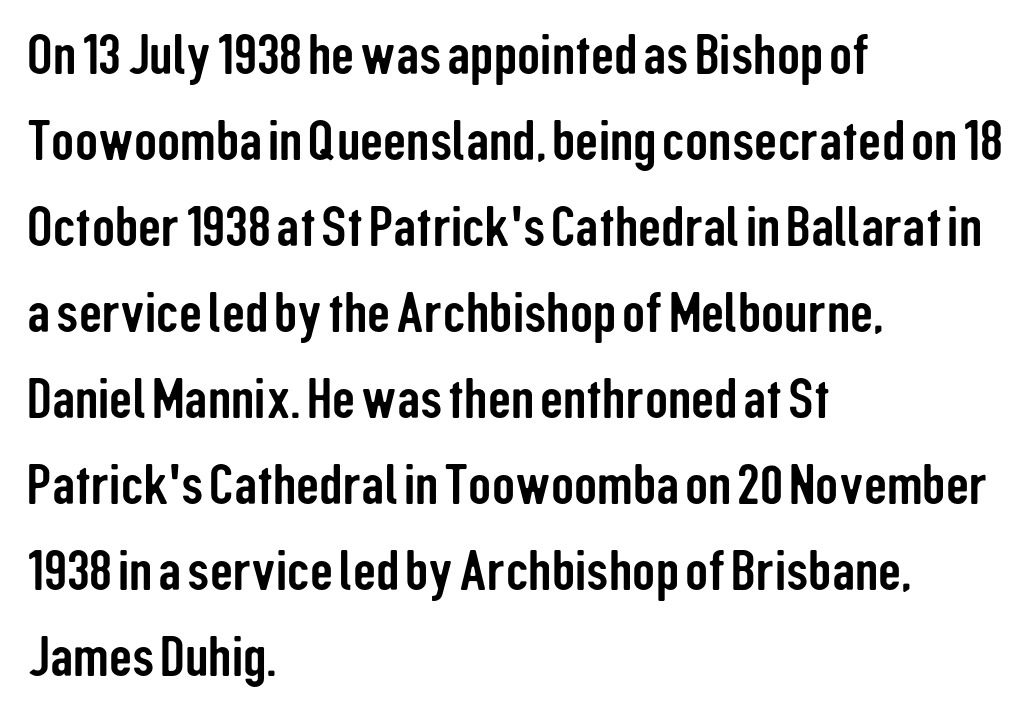
{"serif": "no", "italic": "no", "width": "condensed", "stroke_contrast": "low", "x_height": "medium", "monospaced": "no", "underline": "no", "align": "left", "line_spacing": "normal", "line_spacing_ratio": 1.51, "letter_spacing": "normal", "letter_spacing_em": 0.0, "glyph_px": 57}
